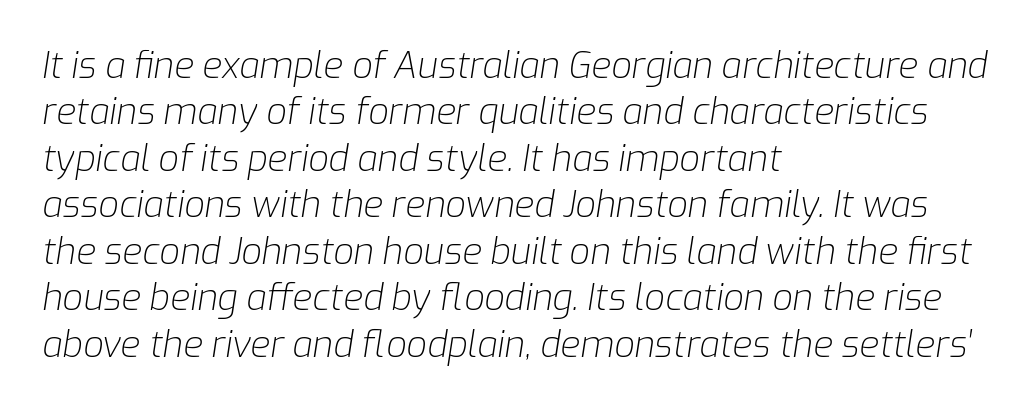
Q: Is the text bold? A: No.
Q: Is the text italic (slanted)? A: Yes, it leans right by about 9 degrees.
Q: Is the text underlined? A: No.
Q: How is the paragraph aligned? A: Left-aligned.
Q: Is the spacing between letters normal or unusually wide? A: Normal.
Q: Is the spacing between lines tight, normal or loose? A: Normal.
Q: Width (condensed, normal, or wide)? A: Normal.
Q: Stroke contrast? A: Low.
Q: x-height? A: Medium.
Q: Monospaced? A: No.
